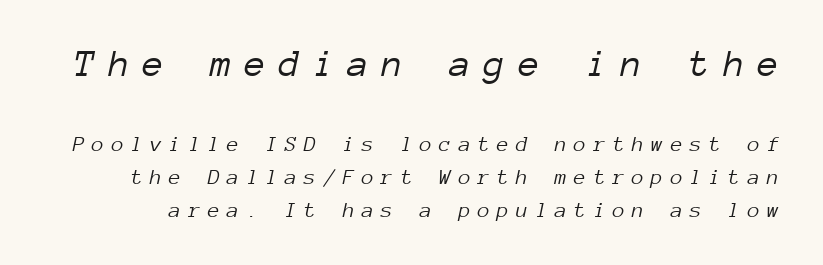
The whole block is typeset with a tilt. Two sizes are in play, and the larger belongs to the first block. The font sits on the lighter half of the weight spectrum, regular included. Is this a fixed-width face? Yes — each glyph sits in an identical cell.
